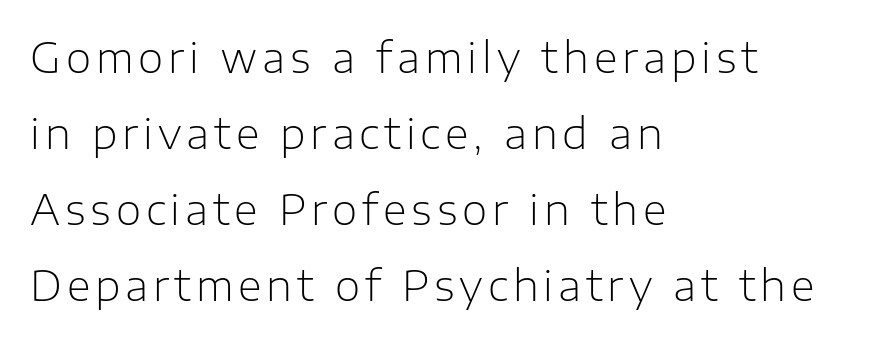
Q: Is the text bold? A: No.
Q: Is the text italic (slanted)? A: No, it is upright.
Q: Is the typeface a serif or a sans-serif typeface? A: Sans-serif.
Q: Is the text underlined? A: No.
Q: How is the paragraph aligned? A: Left-aligned.
Q: Width (condensed, normal, or wide)? A: Normal.
Q: Stroke contrast? A: Low.
Q: x-height? A: Medium.
Q: Monospaced? A: No.
